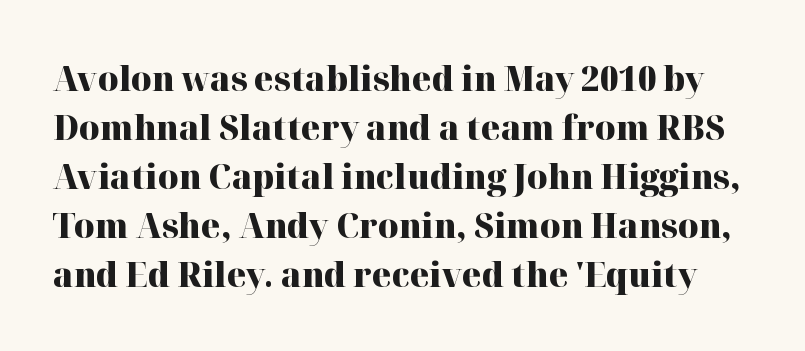
The image shows 35 px heavy serif type, upright; set normal line spacing (1.4x), normal letter spacing, not underlined; high stroke contrast and a medium x-height.
